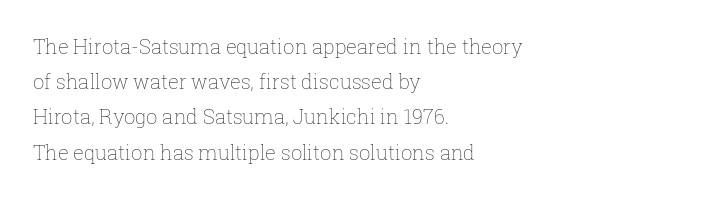
Vertical stems look standard width or narrower in stroke. The rendering keeps characters at their native spacing. Underlining? Definitely not there. Notice how the passage keeps a crisp vertical edge on the left only.
